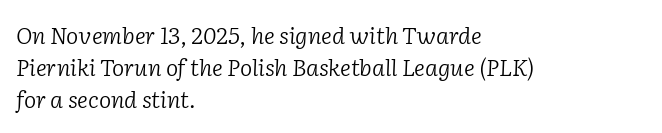
The image shows 23 px text type, italic (leaning right); set left-aligned, normal line spacing (1.4x), normal letter spacing, not underlined.
